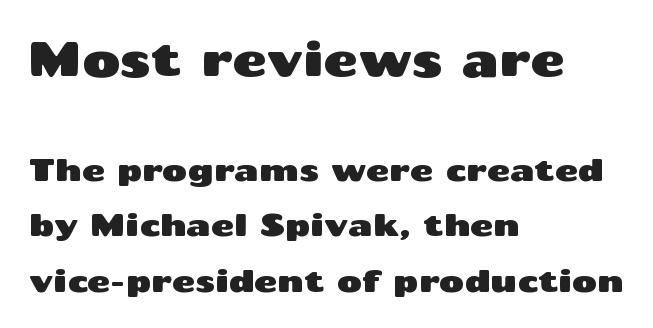
Italic? Not at all — the glyphs are vertical. The rendering keeps characters at their native spacing. These lines are rendered in a variable-pitch font. The space directly below the letters is spotless. Nope, no serifs anywhere on these letters.
